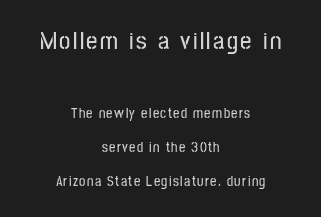
The image shows 25 px text type, upright; set centered, loose line spacing (2.42x), not underlined; the first (top) block is 1.79x larger.
